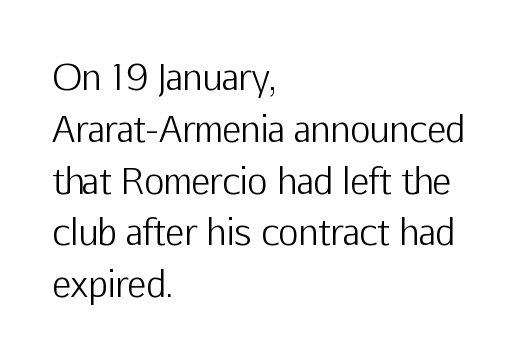
Q: Is the text bold? A: No.
Q: Is the text italic (slanted)? A: No, it is upright.
Q: Is the typeface a serif or a sans-serif typeface? A: Sans-serif.
Q: Is the text underlined? A: No.
Q: How is the paragraph aligned? A: Left-aligned.
Q: Is the spacing between letters normal or unusually wide? A: Normal.
Q: Is the spacing between lines tight, normal or loose? A: Normal.
Q: Width (condensed, normal, or wide)? A: Normal.
Q: Stroke contrast? A: Low.
Q: x-height? A: Medium.
Q: Monospaced? A: No.
